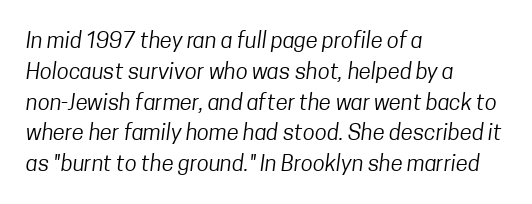
Q: Is the text bold? A: No.
Q: Is the text underlined? A: No.
Q: How is the paragraph aligned? A: Left-aligned.
Q: Is the spacing between letters normal or unusually wide? A: Normal.
Q: Is the spacing between lines tight, normal or loose? A: Normal.
